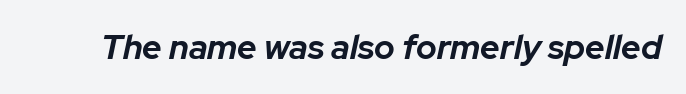
{"italic": "yes", "lean": "right", "slant_degrees": 12, "bold": "yes", "weight": "bold", "width": "normal", "stroke_contrast": "low", "x_height": "medium", "monospaced": "no", "underline": "no", "letter_spacing": "normal", "letter_spacing_em": 0.0, "glyph_px": 34}
